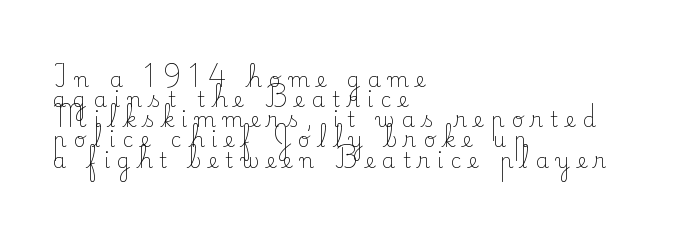
Q: Is the text bold? A: No.
Q: Is the text italic (slanted)? A: No, it is upright.
Q: Is the text underlined? A: No.
Q: How is the paragraph aligned? A: Left-aligned.
Q: Is the spacing between letters normal or unusually wide? A: Unusually wide.
Q: Is the spacing between lines tight, normal or loose? A: Tight.
